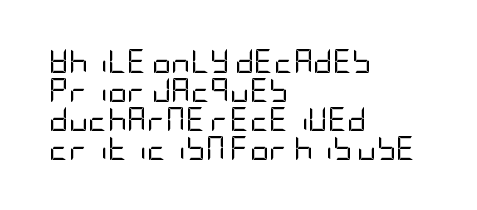
Q: Is the text bold? A: No.
Q: Is the text italic (slanted)? A: No, it is upright.
Q: Is the text underlined? A: No.
Q: How is the paragraph aligned? A: Left-aligned.
Q: Is the spacing between letters normal or unusually wide? A: Normal.
